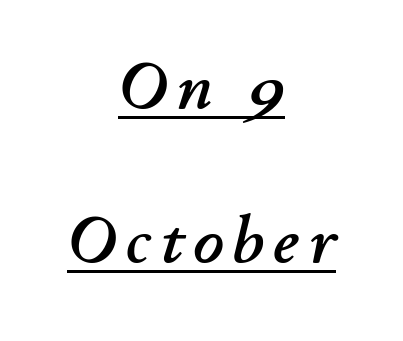
{"italic": "yes", "lean": "right", "slant_degrees": 11, "width": "normal", "stroke_contrast": "low", "x_height": "small", "monospaced": "no", "underline": "yes", "align": "center", "line_spacing": "loose", "line_spacing_ratio": 2.3, "glyph_px": 67}
